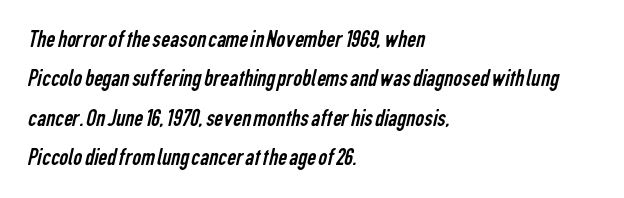
{"bold": "no", "underline": "no", "align": "left", "line_spacing": "normal", "line_spacing_ratio": 1.58, "letter_spacing": "normal", "letter_spacing_em": 0.0, "glyph_px": 25}
